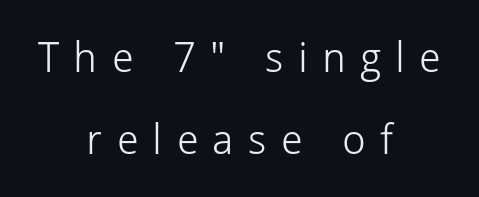
{"serif": "no", "italic": "no", "bold": "no", "weight": "light", "width": "normal", "stroke_contrast": "low", "x_height": "medium", "monospaced": "no", "underline": "no", "align": "center", "line_spacing": "loose", "line_spacing_ratio": 1.95, "letter_spacing": "wide", "letter_spacing_em": 0.34, "glyph_px": 42}
